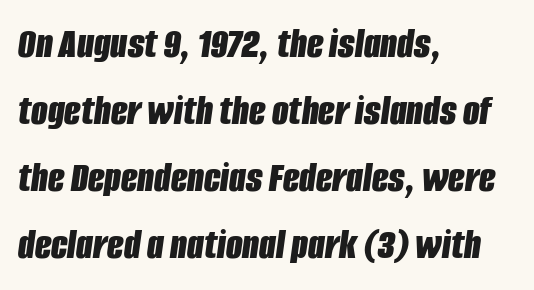
Q: Is the text bold? A: Yes.
Q: Is the text italic (slanted)? A: Yes, it leans right by about 8 degrees.
Q: Is the text underlined? A: No.
Q: How is the paragraph aligned? A: Left-aligned.
Q: Is the spacing between letters normal or unusually wide? A: Normal.
Q: Is the spacing between lines tight, normal or loose? A: Normal.
Q: Width (condensed, normal, or wide)? A: Condensed.
Q: Stroke contrast? A: Low.
Q: x-height? A: Large.
Q: Monospaced? A: No.
